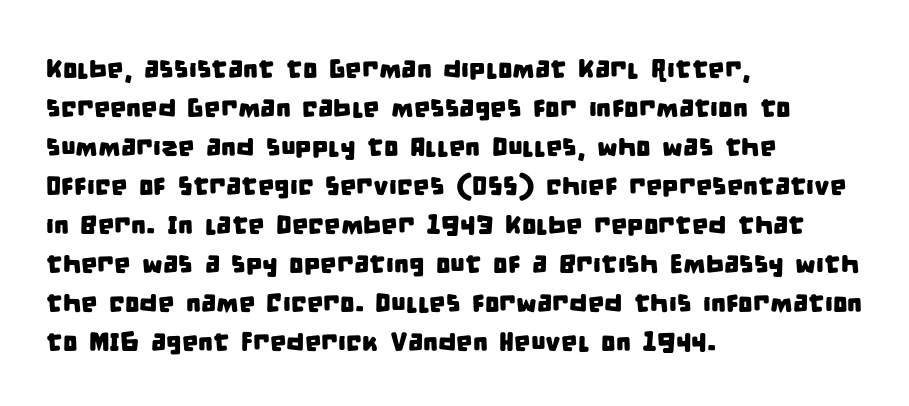
{"underline": "no", "align": "left", "line_spacing": "normal", "line_spacing_ratio": 1.5, "letter_spacing": "normal", "letter_spacing_em": 0.0, "glyph_px": 26}
